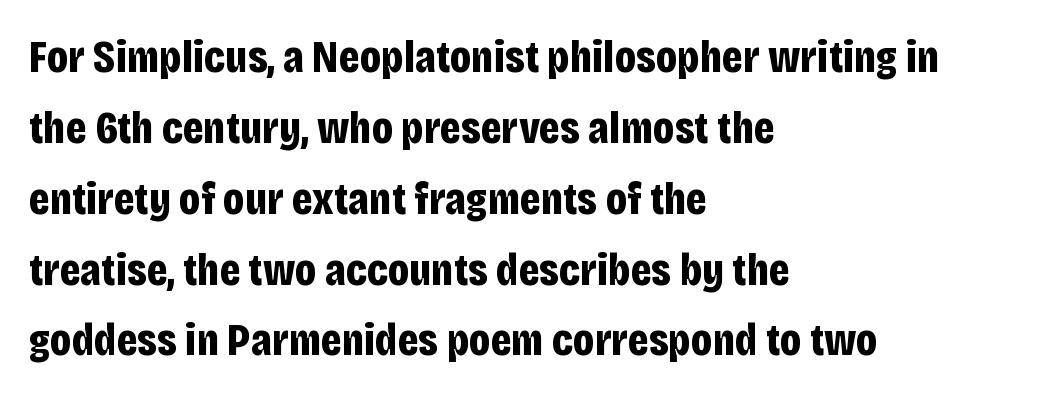
The image shows 46 px bold, condensed sans-serif type, upright; set left-aligned, normal line spacing (1.54x), normal letter spacing, not underlined; low stroke contrast and a large x-height.
